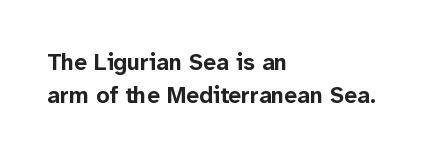
The gaps between neighbouring characters are ordinary and unremarkable. A dark, heavy texture on the line: the type is bold. Leftover space on each line is placed entirely after the last word. Reading down the column, the eye jumps a familiar distance to each next line. This is the regular roman posture of the typeface.
